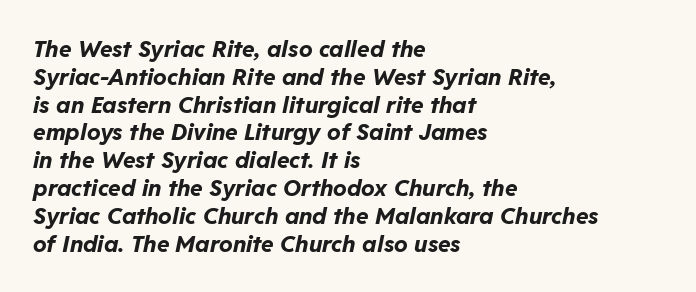
The image shows 23 px bold type, italic (leaning right); set left-aligned, line spacing 1.21x, normal letter spacing, not underlined.
